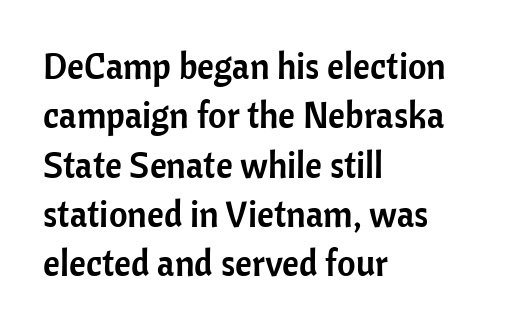
The image shows 36 px sans-serif type, upright; set left-aligned, normal line spacing (1.37x), normal letter spacing, not underlined; low stroke contrast and a medium x-height.
